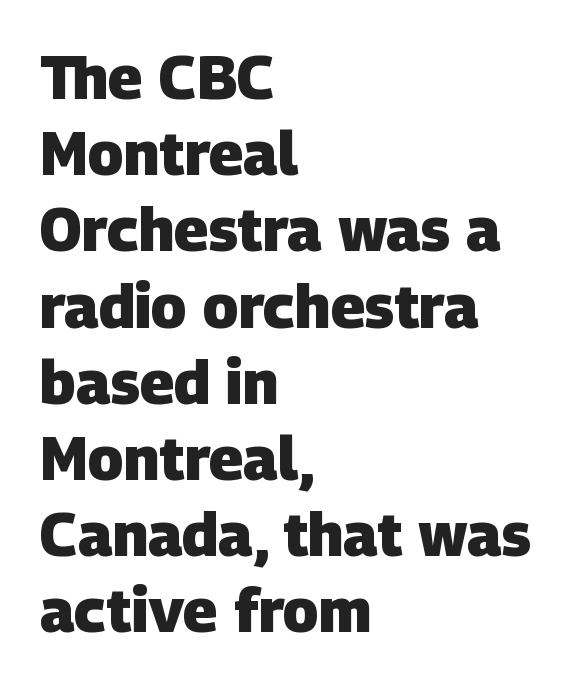
Q: Is the text bold? A: Yes.
Q: Is the typeface a serif or a sans-serif typeface? A: Sans-serif.
Q: Is the text underlined? A: No.
Q: How is the paragraph aligned? A: Left-aligned.
Q: Is the spacing between letters normal or unusually wide? A: Normal.
Q: Is the spacing between lines tight, normal or loose? A: Normal.
Q: Width (condensed, normal, or wide)? A: Normal.
Q: Stroke contrast? A: Low.
Q: x-height? A: Large.
Q: Monospaced? A: No.
